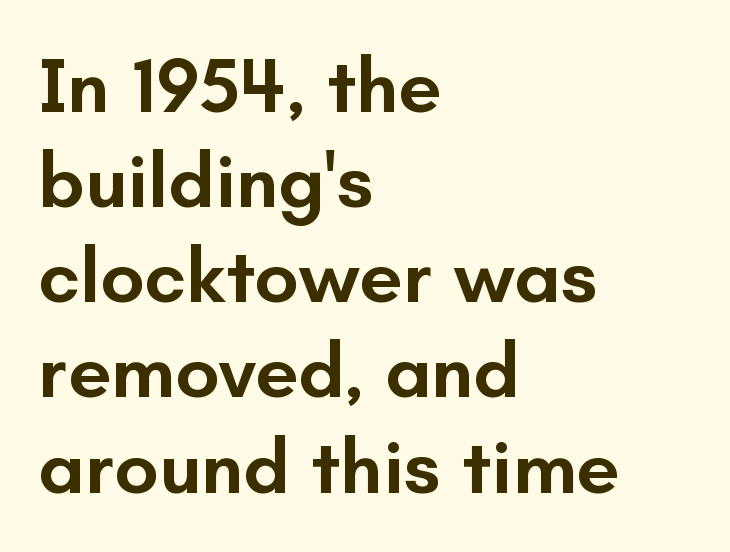
The image shows 78 px semibold sans-serif type, upright; set left-aligned, line spacing 1.22x, normal letter spacing, not underlined; low stroke contrast and a small x-height.
